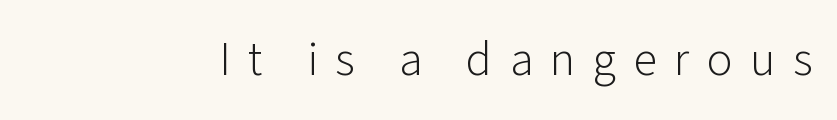
Check under the words: just untouched page. Looks like regular typesetting: each glyph gets only the width it needs. The face looks like a standard text weight, possibly lighter. This sample uses expanded letter spacing, leaving extra air between glyphs.
